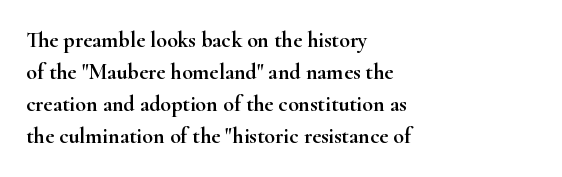
Q: Is the text italic (slanted)? A: No, it is upright.
Q: Is the text underlined? A: No.
Q: How is the paragraph aligned? A: Left-aligned.
Q: Is the spacing between letters normal or unusually wide? A: Normal.
Q: Is the spacing between lines tight, normal or loose? A: Normal.
